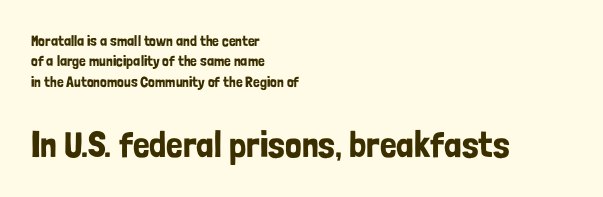
There is no visible air inserted between adjacent glyphs. Honestly, the row spacing looks completely unremarkable. Whoever set this made the second block the dominant, larger element. Type without underlining.
